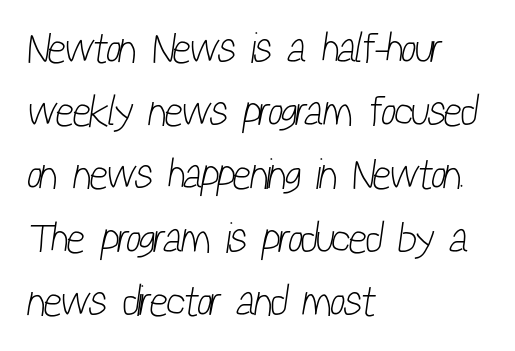
No chunkiness to these letters — they're not bold. Beneath every word, the page is bare. Unlike a traditional serif, this face leaves its strokes unadorned. Which margin do the lines hug? The left one — the right edge is uneven. If you measured baseline to baseline, you'd find a middling distance.
